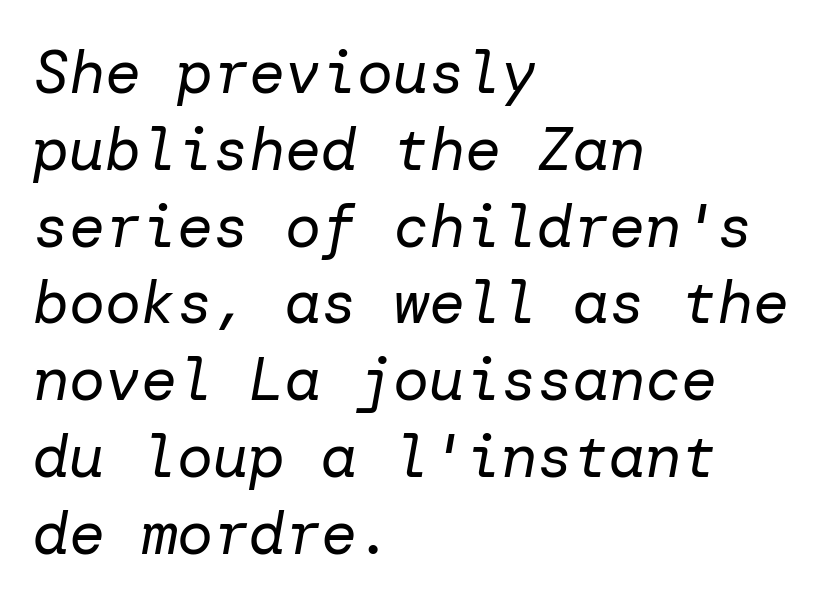
The image shows 60 px regular-weight type, italic (leaning right); set left-aligned, normal line spacing (1.28x), normal letter spacing, not underlined; low stroke contrast and a medium x-height.
